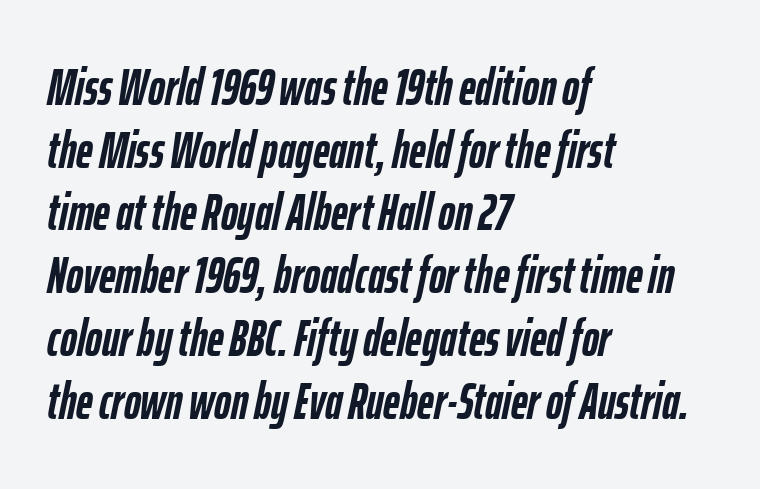
{"italic": "yes", "lean": "right", "slant_degrees": 12, "bold": "yes", "weight": "semibold", "width": "condensed", "stroke_contrast": "low", "x_height": "medium", "monospaced": "no", "underline": "no", "align": "left", "line_spacing_ratio": 1.23, "letter_spacing": "normal", "letter_spacing_em": 0.0, "glyph_px": 51}
